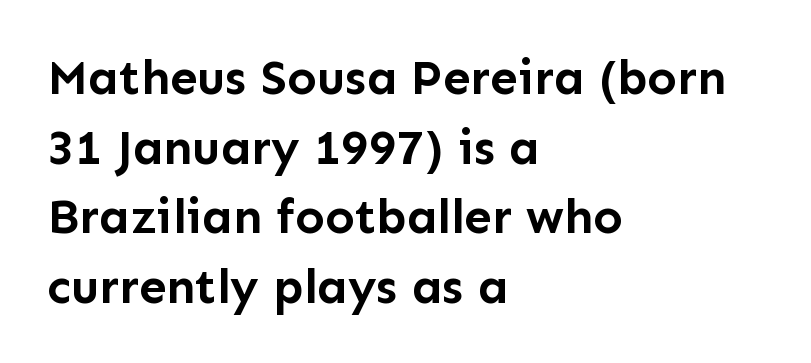
{"serif": "no", "italic": "no", "bold": "yes", "weight": "semibold", "width": "normal", "stroke_contrast": "low", "x_height": "medium", "monospaced": "no", "underline": "no", "align": "left", "line_spacing": "normal", "line_spacing_ratio": 1.42, "letter_spacing": "normal", "letter_spacing_em": 0.0, "glyph_px": 49}
